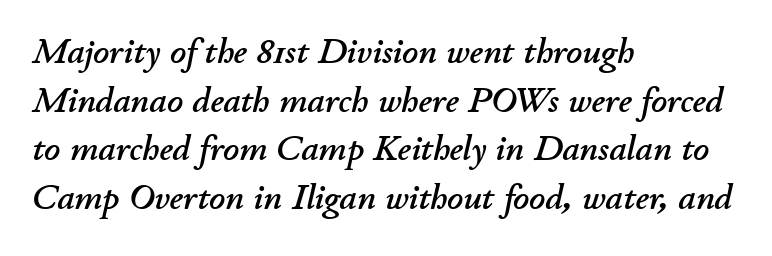
{"italic": "yes", "lean": "right", "slant_degrees": 11, "width": "normal", "stroke_contrast": "low", "x_height": "small", "monospaced": "no", "underline": "no", "align": "left", "line_spacing": "normal", "line_spacing_ratio": 1.39, "letter_spacing": "normal", "letter_spacing_em": 0.0, "glyph_px": 35}
